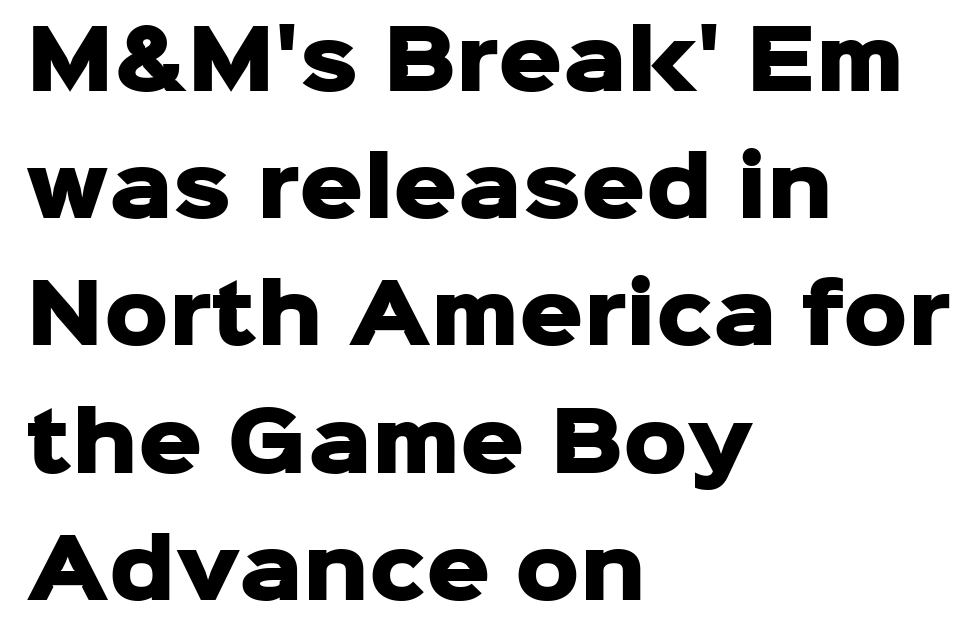
The image shows 80 px heavy sans-serif type, upright; set left-aligned, normal line spacing (1.59x), normal letter spacing, not underlined; low stroke contrast and a medium x-height.
